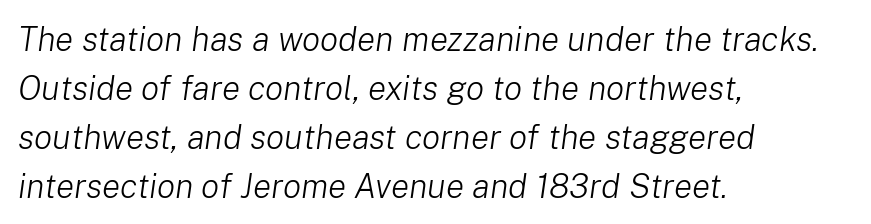
The image shows 34 px light type, italic (leaning right); set left-aligned, normal line spacing (1.44x), normal letter spacing, not underlined; low stroke contrast and a medium x-height.
